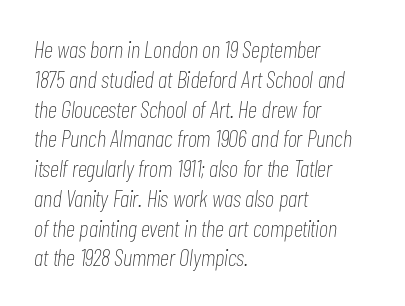
Words float on clear page, feet unadorned. There's an unmistakable incline to the writing here. Line beginnings align vertically; line endings do not. Weight: in the light-to-regular range. The horizontal fit of the characters is conventional and even.
